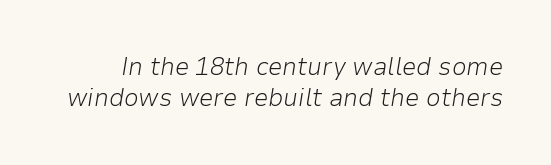
Letter spacing: default. Compared with ordinary roman type, these characters are visibly tilted. No extra ink here — the face is not bold. The space beneath each line is pristine and unruled.
